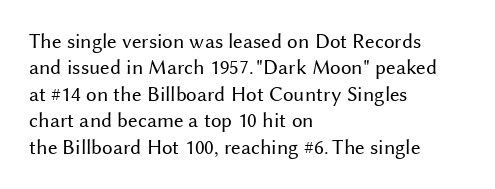
The image shows 21 px text type, upright; set left-aligned, normal line spacing (1.26x), normal letter spacing, not underlined.
